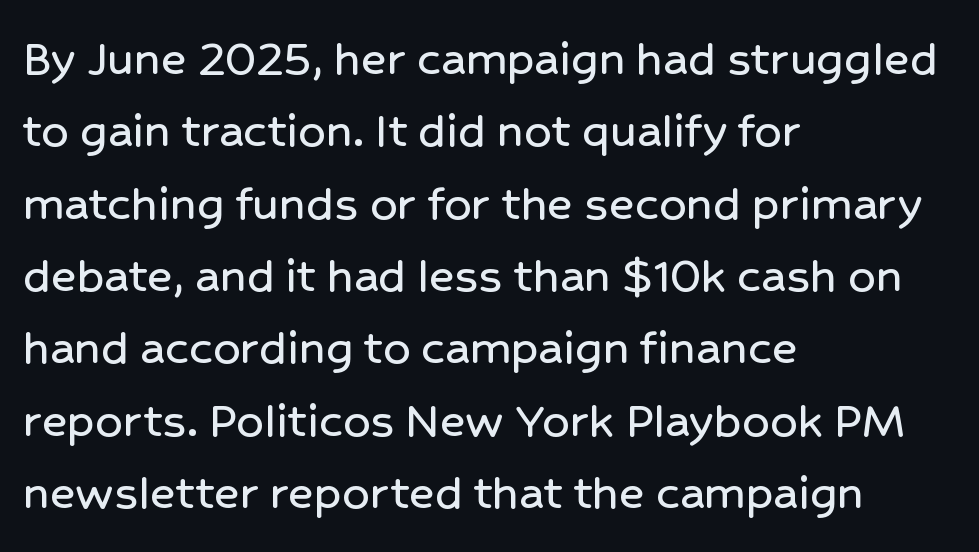
{"serif": "no", "italic": "no", "width": "normal", "stroke_contrast": "low", "x_height": "medium", "monospaced": "no", "underline": "no", "align": "left", "line_spacing": "normal", "line_spacing_ratio": 1.34, "letter_spacing": "normal", "letter_spacing_em": 0.0, "glyph_px": 54}
